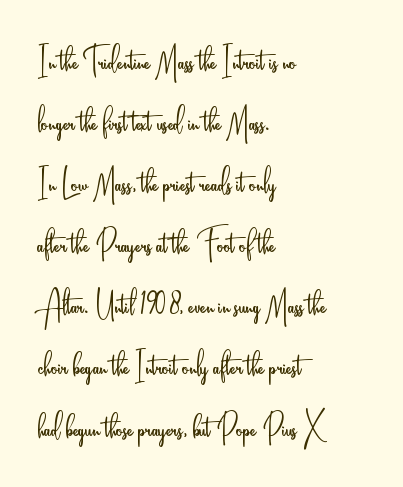
All the whitespace from short lines collects on the right. Spacing verdict: proportional, widths tailored to each character. The typeface chosen for these lines omits serifs. The designer left line spacing at the default.
